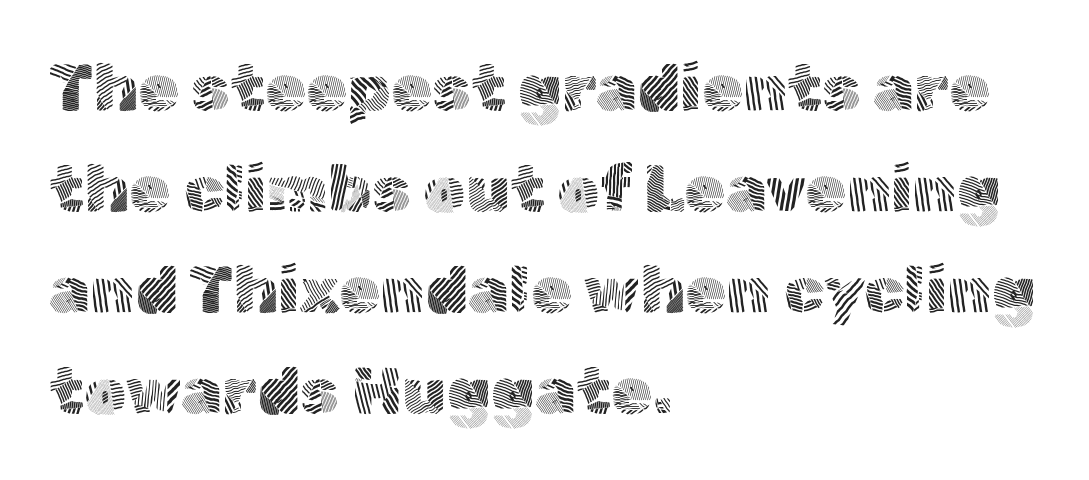
The image shows 66 px light sans-serif type, upright; set left-aligned, normal line spacing (1.53x), normal letter spacing, not underlined; a medium x-height.
